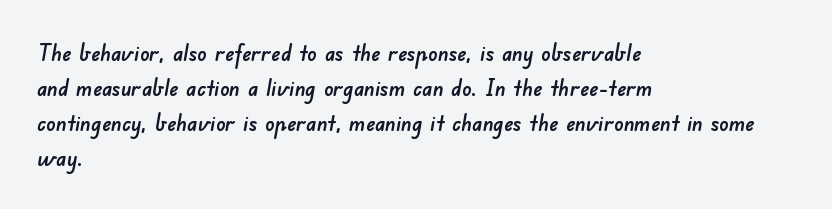
{"underline": "no", "align": "left", "line_spacing": "normal", "line_spacing_ratio": 1.52, "letter_spacing": "normal", "letter_spacing_em": 0.0, "glyph_px": 23}
